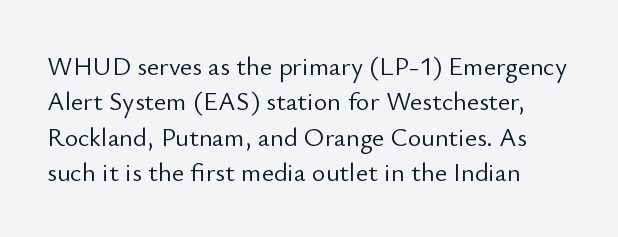
Q: Is the text bold? A: No.
Q: Is the text italic (slanted)? A: No, it is upright.
Q: Is the text underlined? A: No.
Q: Is the spacing between letters normal or unusually wide? A: Normal.
Q: Is the spacing between lines tight, normal or loose? A: Normal.
